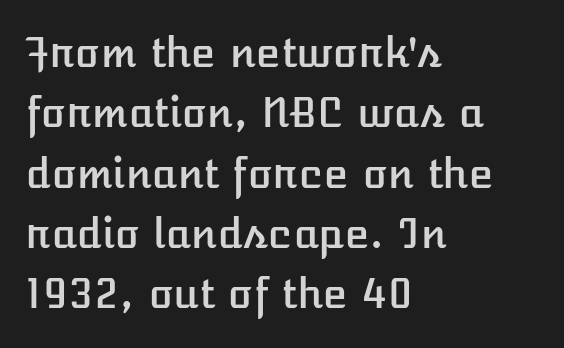
Spacing verdict: proportional, widths tailored to each character. Clear beneath every line of the passage. The space between consecutive lines is moderate. Notice how the stems are strictly vertical — no italics here. Line starts are locked; line ends wander.
